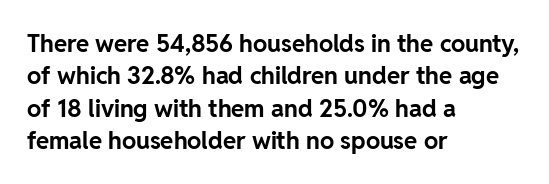
Q: Is the text bold? A: Yes.
Q: Is the text italic (slanted)? A: No, it is upright.
Q: Is the text underlined? A: No.
Q: How is the paragraph aligned? A: Left-aligned.
Q: Is the spacing between letters normal or unusually wide? A: Normal.
Q: Is the spacing between lines tight, normal or loose? A: Normal.
